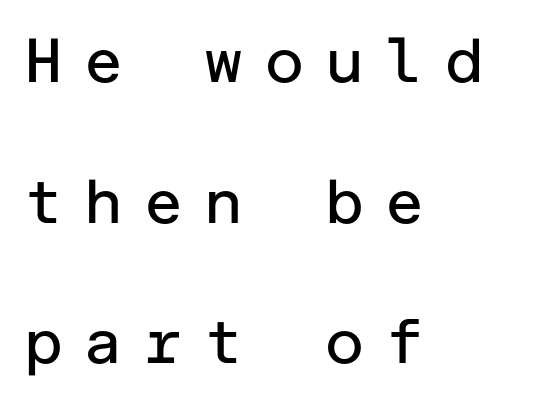
The image shows 62 px regular-weight sans-serif type, upright; set left-aligned, loose line spacing (2.27x), unusually wide letter spacing (+0.31 em), not underlined; low stroke contrast and a medium x-height.
